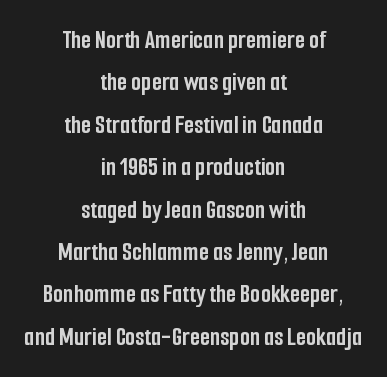
The image shows 26 px bold type, upright; set centered, normal line spacing (1.63x), normal letter spacing, not underlined.
